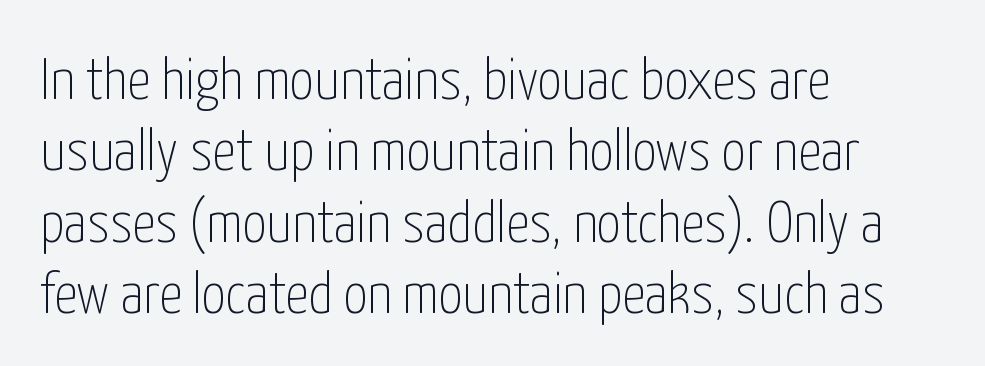
Heft: none added — not bold. In terms of posture, this sample is upright. Descenders are the only things crossing below the line. Nobody touched the tracking dial on this one. I'd call this a sans setting — the letters go barefoot. Reading down the block, your eye returns to a fixed left position each line.
